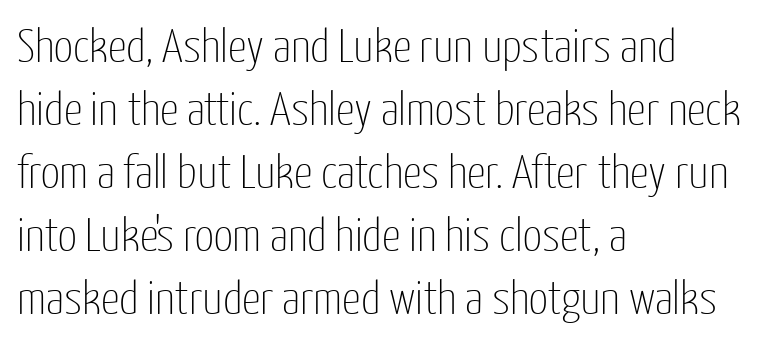
Q: Is the text bold? A: No.
Q: Is the text italic (slanted)? A: No, it is upright.
Q: Is the typeface a serif or a sans-serif typeface? A: Sans-serif.
Q: Is the text underlined? A: No.
Q: How is the paragraph aligned? A: Left-aligned.
Q: Is the spacing between letters normal or unusually wide? A: Normal.
Q: Is the spacing between lines tight, normal or loose? A: Normal.
Q: Width (condensed, normal, or wide)? A: Condensed.
Q: Stroke contrast? A: Low.
Q: x-height? A: Medium.
Q: Monospaced? A: No.
